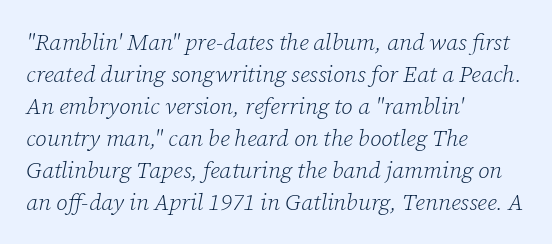
The image shows 23 px text type, italic (leaning right); set left-aligned, normal line spacing (1.39x), normal letter spacing, not underlined.
